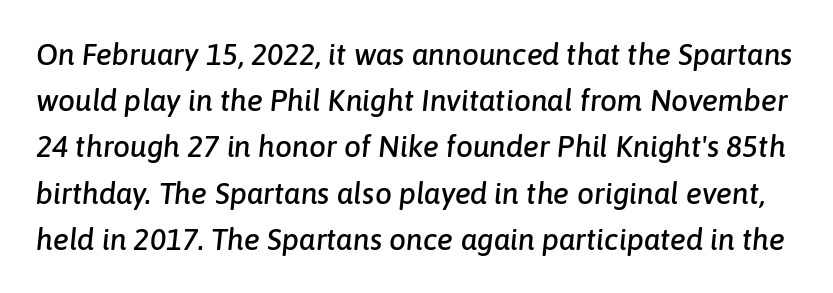
Q: Is the text italic (slanted)? A: Yes, it leans right by about 6 degrees.
Q: Is the text underlined? A: No.
Q: Is the spacing between letters normal or unusually wide? A: Normal.
Q: Is the spacing between lines tight, normal or loose? A: Normal.
Q: Width (condensed, normal, or wide)? A: Normal.
Q: Stroke contrast? A: Low.
Q: x-height? A: Medium.
Q: Monospaced? A: No.
